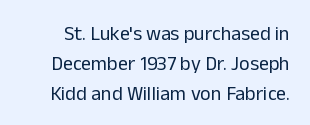
Q: Is the text bold? A: No.
Q: Is the text italic (slanted)? A: No, it is upright.
Q: Is the text underlined? A: No.
Q: Is the spacing between letters normal or unusually wide? A: Normal.
Q: Is the spacing between lines tight, normal or loose? A: Normal.
